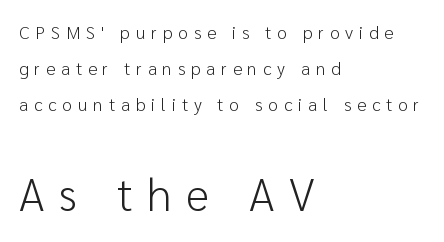
The image shows 45 px light sans-serif type, upright; set left-aligned, loose line spacing (1.99x), unusually wide letter spacing (+0.32 em), not underlined; the second (bottom) block is 2.5x larger; low stroke contrast and a medium x-height.
